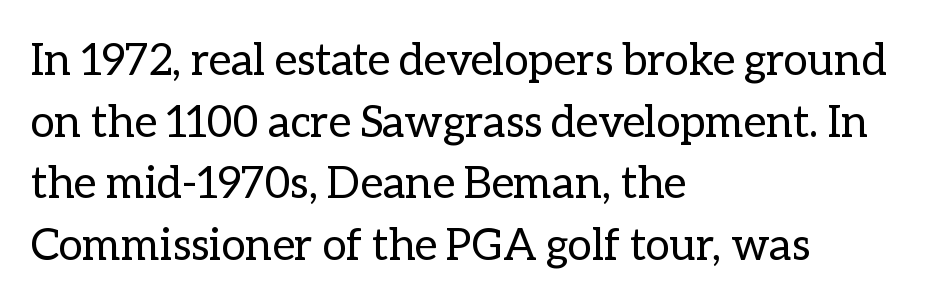
The image shows 44 px regular-weight type, upright; set left-aligned, normal line spacing (1.4x), normal letter spacing, not underlined; low stroke contrast and a medium x-height.
